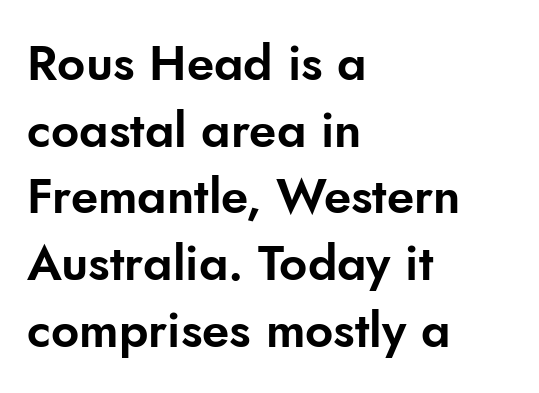
Q: Is the text italic (slanted)? A: No, it is upright.
Q: Is the typeface a serif or a sans-serif typeface? A: Sans-serif.
Q: Is the text underlined? A: No.
Q: How is the paragraph aligned? A: Left-aligned.
Q: Is the spacing between letters normal or unusually wide? A: Normal.
Q: Is the spacing between lines tight, normal or loose? A: Normal.
Q: Width (condensed, normal, or wide)? A: Normal.
Q: Stroke contrast? A: Low.
Q: x-height? A: Small.
Q: Monospaced? A: No.
